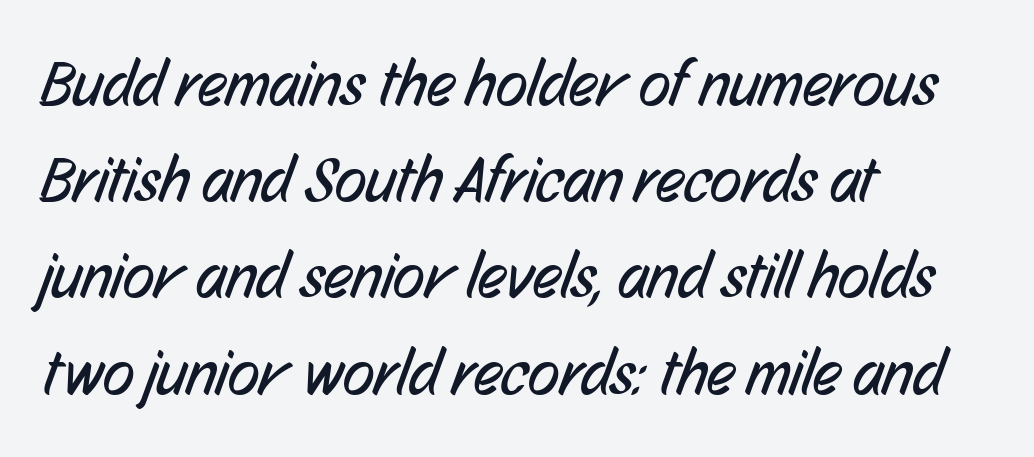
Q: Is the text bold? A: No.
Q: Is the typeface a serif or a sans-serif typeface? A: Sans-serif.
Q: Is the text underlined? A: No.
Q: How is the paragraph aligned? A: Left-aligned.
Q: Is the spacing between letters normal or unusually wide? A: Normal.
Q: Is the spacing between lines tight, normal or loose? A: Normal.
Q: Width (condensed, normal, or wide)? A: Condensed.
Q: Stroke contrast? A: Low.
Q: x-height? A: Medium.
Q: Monospaced? A: No.
